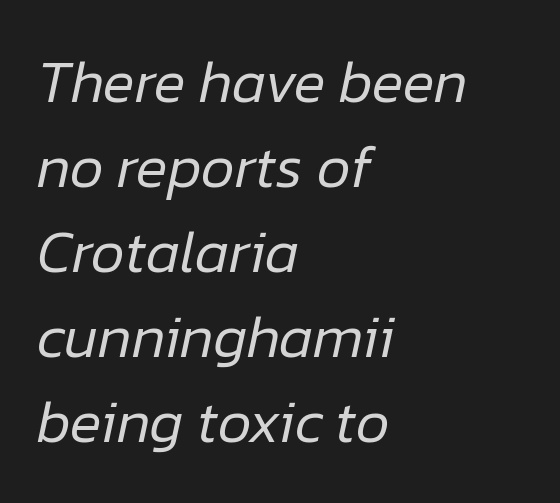
The paragraph has a hard left edge and a soft right edge. The passage shown is not underscored anywhere. The face used here is proportionally spaced, like ordinary book or web type. A quiet, ordinary-to-light weight characterises the typeface. These lines keep a tight, regular rhythm from letter to letter.
